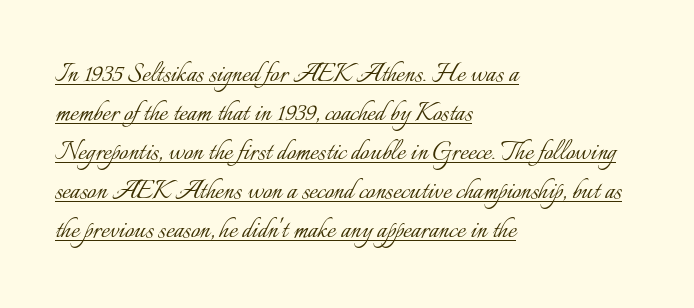
Q: Is the text bold? A: No.
Q: Is the text italic (slanted)? A: Yes.
Q: Is the text underlined? A: Yes.
Q: How is the paragraph aligned? A: Left-aligned.
Q: Is the spacing between letters normal or unusually wide? A: Normal.
Q: Width (condensed, normal, or wide)? A: Normal.
Q: Stroke contrast? A: Low.
Q: x-height? A: Small.
Q: Monospaced? A: No.
